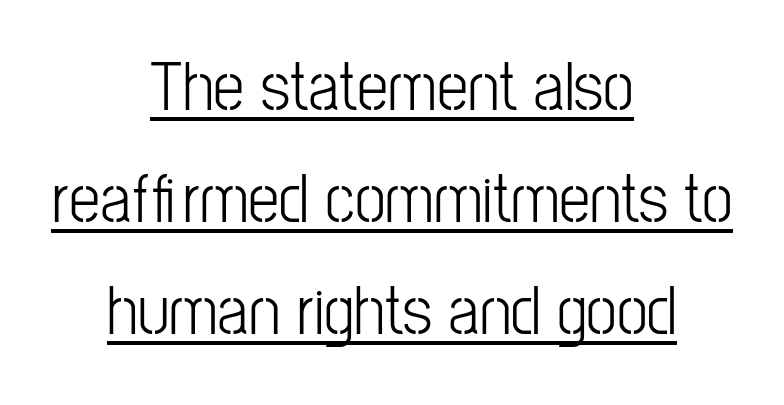
The image shows 70 px light, condensed sans-serif type, upright; set centered, normal line spacing (1.6x), normal letter spacing, underlined; low stroke contrast and a medium x-height.
